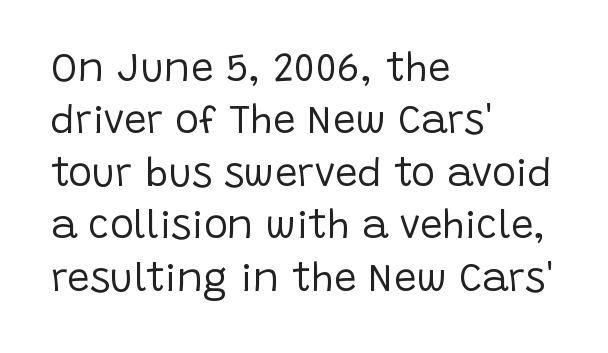
{"serif": "no", "italic": "no", "bold": "no", "weight": "regular", "width": "normal", "stroke_contrast": "low", "x_height": "large", "monospaced": "no", "underline": "no", "align": "left", "line_spacing": "normal", "line_spacing_ratio": 1.31, "letter_spacing": "normal", "letter_spacing_em": 0.0, "glyph_px": 40}
